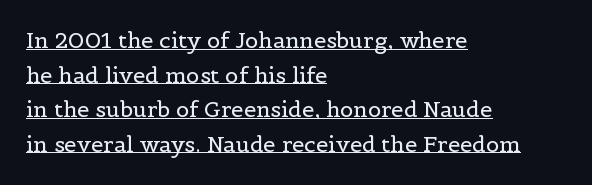
Summary of weight: not heavy and not bold. No italicization has been applied; the sample stays upright. The gaps between neighbouring characters are ordinary and unremarkable. What's the leading like? Ordinary, nothing unusual. A rule runs beneath these lines of type. Reading down the block, your eye returns to a fixed left position each line.
